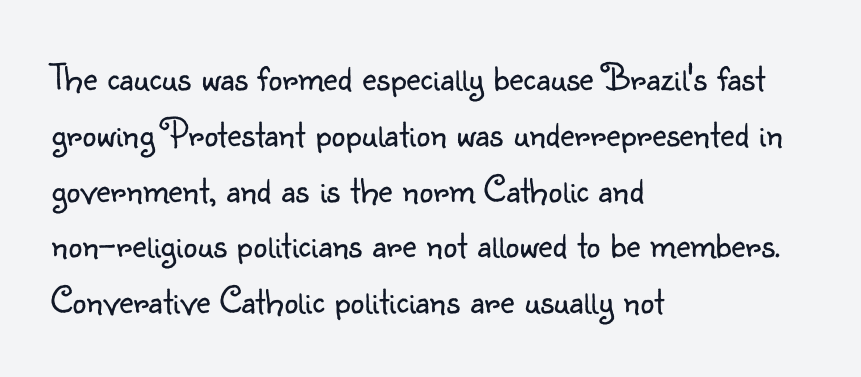
{"serif": "no", "italic": "no", "bold": "no", "weight": "light", "width": "normal", "stroke_contrast": "low", "x_height": "small", "monospaced": "no", "underline": "no", "align": "left", "line_spacing": "normal", "line_spacing_ratio": 1.43, "letter_spacing": "normal", "letter_spacing_em": 0.0, "glyph_px": 39}
